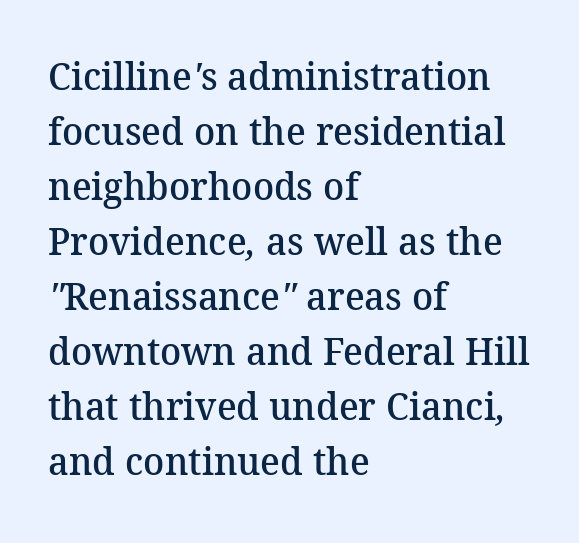
The image shows 39 px semibold serif type; set left-aligned, normal line spacing (1.41x), normal letter spacing, not underlined; medium stroke contrast and a medium x-height.
